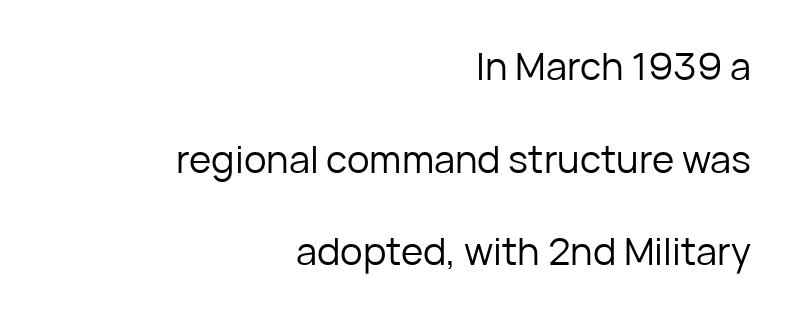
Q: Is the text bold? A: No.
Q: Is the text italic (slanted)? A: No, it is upright.
Q: Is the typeface a serif or a sans-serif typeface? A: Sans-serif.
Q: Is the text underlined? A: No.
Q: How is the paragraph aligned? A: Right-aligned.
Q: Is the spacing between letters normal or unusually wide? A: Normal.
Q: Is the spacing between lines tight, normal or loose? A: Loose.
Q: Width (condensed, normal, or wide)? A: Normal.
Q: Stroke contrast? A: Low.
Q: x-height? A: Medium.
Q: Monospaced? A: No.
